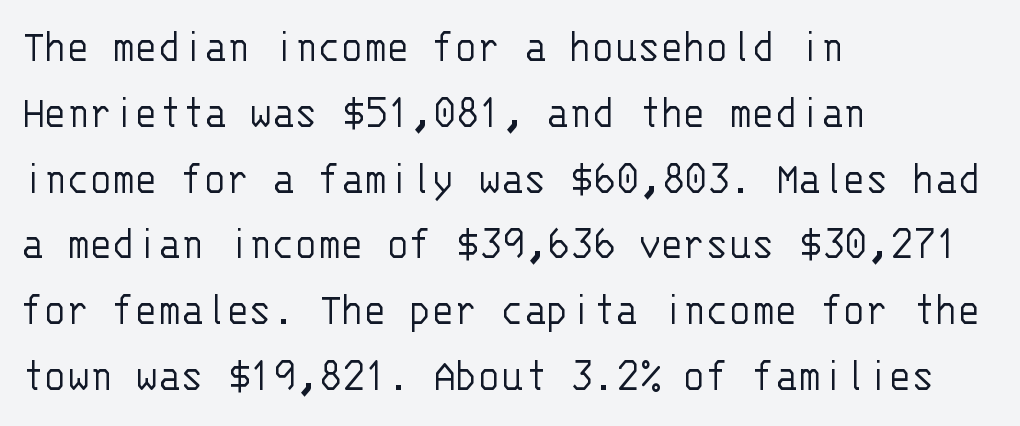
{"serif": "no", "italic": "no", "bold": "no", "weight": "light", "width": "normal", "stroke_contrast": "low", "x_height": "large", "monospaced": "yes", "underline": "no", "align": "left", "line_spacing": "normal", "line_spacing_ratio": 1.4, "letter_spacing": "normal", "letter_spacing_em": 0.0, "glyph_px": 47}
